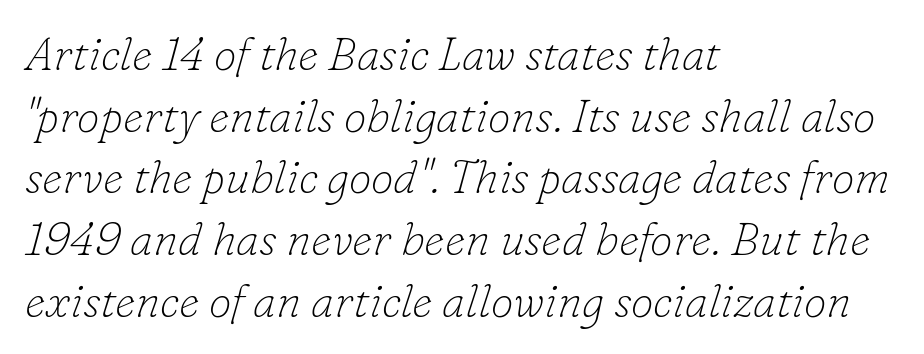
Q: Is the text bold? A: No.
Q: Is the text italic (slanted)? A: Yes, it leans right by about 16 degrees.
Q: Is the typeface a serif or a sans-serif typeface? A: Serif.
Q: Is the text underlined? A: No.
Q: How is the paragraph aligned? A: Left-aligned.
Q: Is the spacing between letters normal or unusually wide? A: Normal.
Q: Is the spacing between lines tight, normal or loose? A: Normal.
Q: Width (condensed, normal, or wide)? A: Normal.
Q: Stroke contrast? A: Low.
Q: x-height? A: Small.
Q: Monospaced? A: No.
